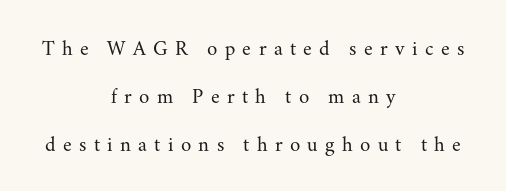
Q: Is the text bold? A: No.
Q: Is the text italic (slanted)? A: No, it is upright.
Q: Is the text underlined? A: No.
Q: How is the paragraph aligned? A: Centered.
Q: Is the spacing between letters normal or unusually wide? A: Unusually wide.
Q: Is the spacing between lines tight, normal or loose? A: Loose.
